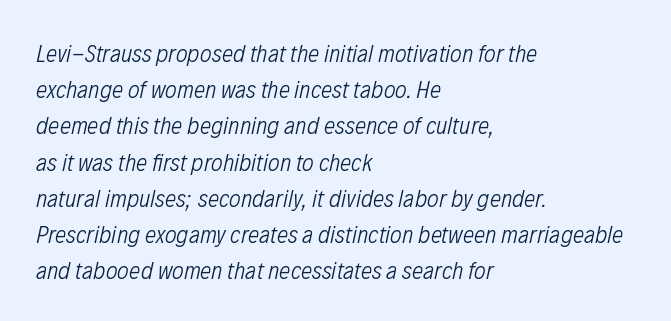
Letter spacing: default. This reads as an unemphasized weight, regular at the heaviest. Underlining? Definitely not there. You can tell it's italic because the verticals aren't actually vertical. The rendering anchors every line to the left-hand side.
